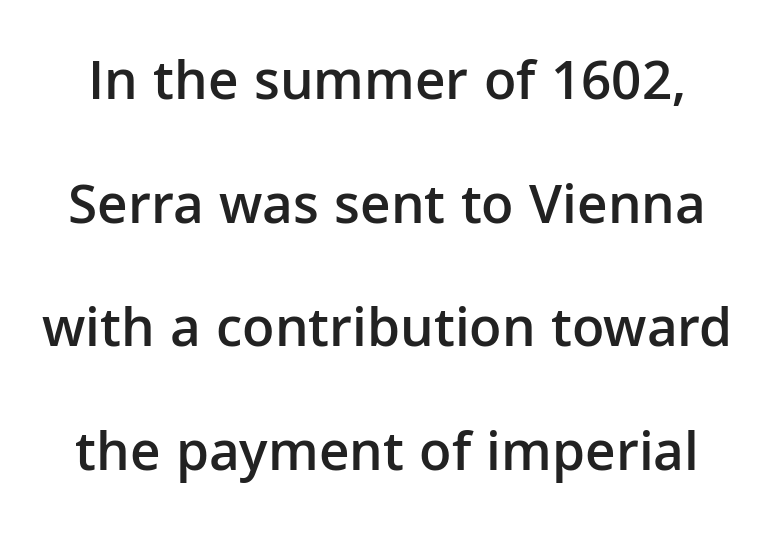
Q: Is the text bold? A: Semi-bold.
Q: Is the text italic (slanted)? A: No, it is upright.
Q: Is the typeface a serif or a sans-serif typeface? A: Sans-serif.
Q: Is the text underlined? A: No.
Q: Is the spacing between letters normal or unusually wide? A: Normal.
Q: Is the spacing between lines tight, normal or loose? A: Loose.
Q: Width (condensed, normal, or wide)? A: Normal.
Q: Stroke contrast? A: Low.
Q: x-height? A: Medium.
Q: Monospaced? A: No.
